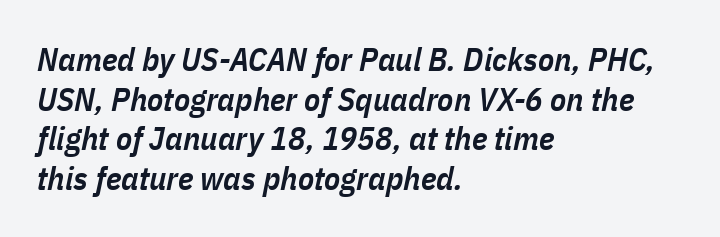
The image shows 33 px semibold, condensed type, italic (leaning right); set left-aligned, line spacing 1.2x, normal letter spacing, not underlined; low stroke contrast and a medium x-height.
